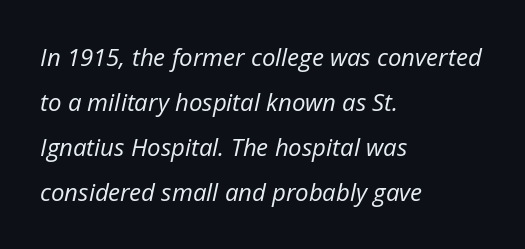
The image shows 24 px text type, italic (leaning right); set left-aligned, line spacing 1.87x, normal letter spacing, not underlined.
